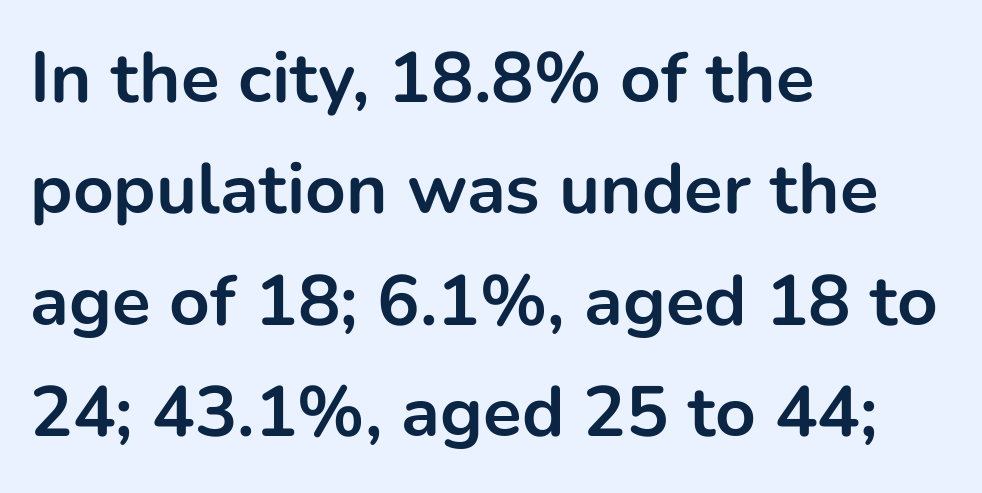
The image shows 71 px bold sans-serif type, upright; set left-aligned, normal line spacing (1.57x), normal letter spacing, not underlined; low stroke contrast and a medium x-height.
